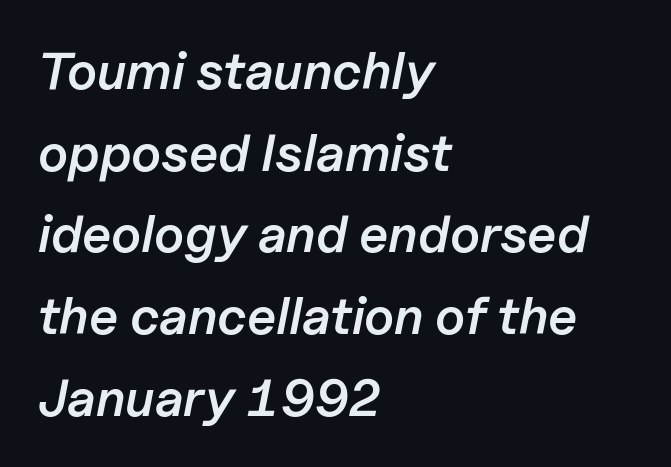
Here the designer chose a conventional face with non-uniform glyph widths. In terms of letterspacing, this is plain default setting. This block has exactly the height ordinary leading produces. The font is running at a semibold setting, under full bold. Plain, unruled lines of type.
